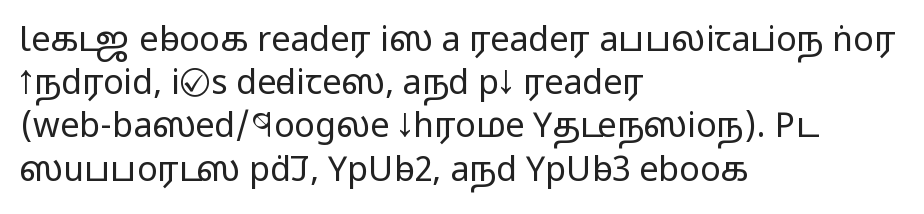
Q: Is the text bold? A: No.
Q: Is the text italic (slanted)? A: No, it is upright.
Q: Is the typeface a serif or a sans-serif typeface? A: Sans-serif.
Q: Is the text underlined? A: No.
Q: How is the paragraph aligned? A: Left-aligned.
Q: Is the spacing between letters normal or unusually wide? A: Normal.
Q: Is the spacing between lines tight, normal or loose? A: Normal.
Q: Width (condensed, normal, or wide)? A: Wide.
Q: Stroke contrast? A: Low.
Q: x-height? A: Medium.
Q: Monospaced? A: No.
